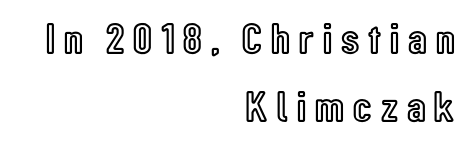
The image shows 43 px condensed type, upright; set right-aligned, normal line spacing (1.58x), unusually wide letter spacing (+0.21 em), not underlined; a medium x-height.
